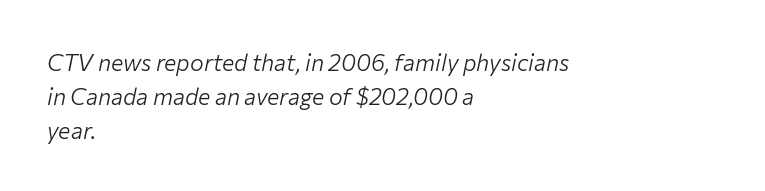
Students, note that the glyphs here touch the page at normal intervals. Leading: standard. Honestly, there is no underline to notice here at all. Every character sits at an angle, as italics do. Does the copy run flush right? No — it runs flush left.
